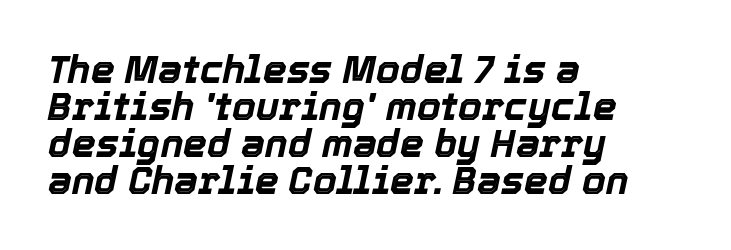
{"italic": "yes", "lean": "right", "slant_degrees": 12, "bold": "yes", "weight": "bold", "width": "normal", "x_height": "medium", "monospaced": "no", "underline": "no", "align": "left", "line_spacing": "tight", "line_spacing_ratio": 0.97, "letter_spacing": "normal", "letter_spacing_em": 0.0, "glyph_px": 38}
